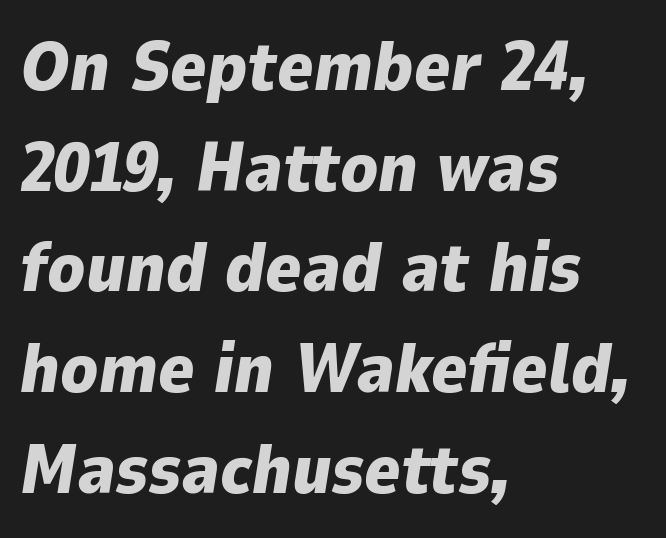
The image shows 69 px heavy type, italic (leaning right); set left-aligned, normal line spacing (1.46x), normal letter spacing, not underlined; low stroke contrast and a medium x-height.
